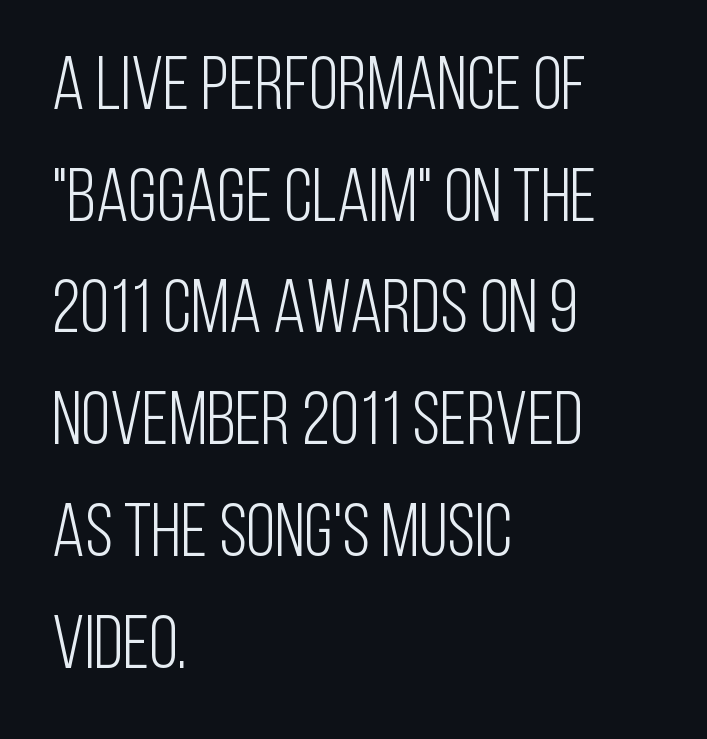
Q: Is the text bold? A: No.
Q: Is the text italic (slanted)? A: No, it is upright.
Q: Is the typeface a serif or a sans-serif typeface? A: Sans-serif.
Q: Is the text underlined? A: No.
Q: How is the paragraph aligned? A: Left-aligned.
Q: Is the spacing between letters normal or unusually wide? A: Normal.
Q: Is the spacing between lines tight, normal or loose? A: Normal.
Q: Width (condensed, normal, or wide)? A: Condensed.
Q: Stroke contrast? A: Low.
Q: x-height? A: Large.
Q: Monospaced? A: No.
